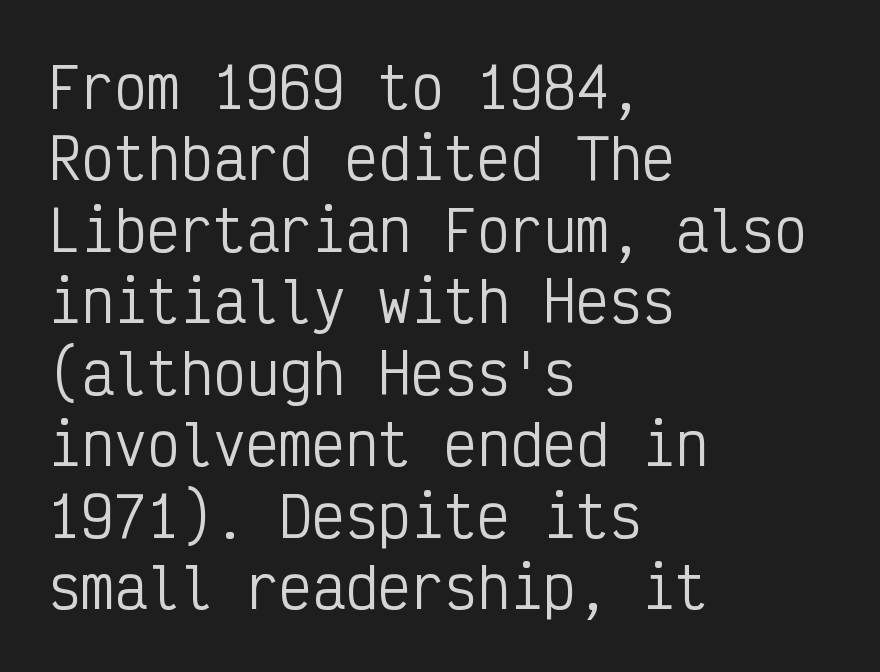
{"serif": "no", "italic": "no", "bold": "no", "weight": "regular", "width": "condensed", "stroke_contrast": "low", "x_height": "medium", "monospaced": "yes", "underline": "no", "align": "left", "line_spacing": "normal", "line_spacing_ratio": 1.3, "letter_spacing": "normal", "letter_spacing_em": 0.0, "glyph_px": 55}
